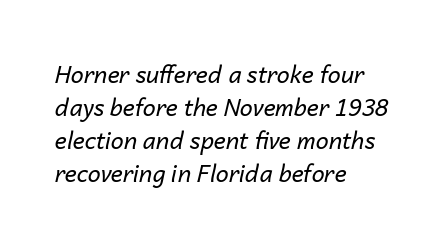
Q: Is the text bold? A: No.
Q: Is the text italic (slanted)? A: Yes, it leans right by about 14 degrees.
Q: Is the text underlined? A: No.
Q: How is the paragraph aligned? A: Left-aligned.
Q: Is the spacing between letters normal or unusually wide? A: Normal.
Q: Is the spacing between lines tight, normal or loose? A: Normal.
